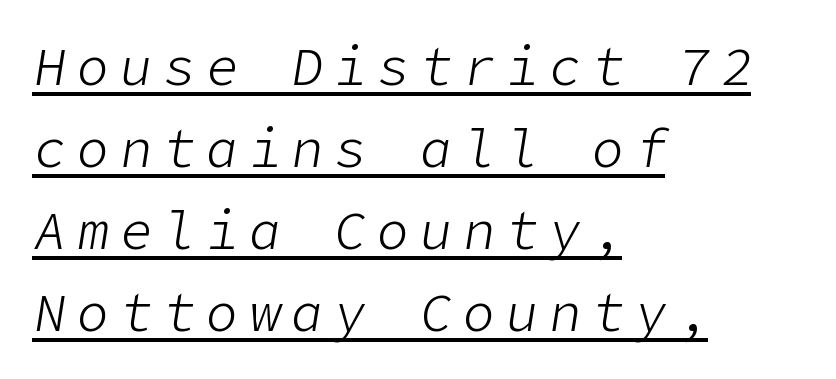
{"italic": "yes", "lean": "right", "slant_degrees": 9, "bold": "no", "weight": "light", "width": "normal", "stroke_contrast": "low", "x_height": "medium", "underline": "yes", "align": "left", "line_spacing": "normal", "line_spacing_ratio": 1.55, "letter_spacing": "wide", "letter_spacing_em": 0.21, "glyph_px": 53}
